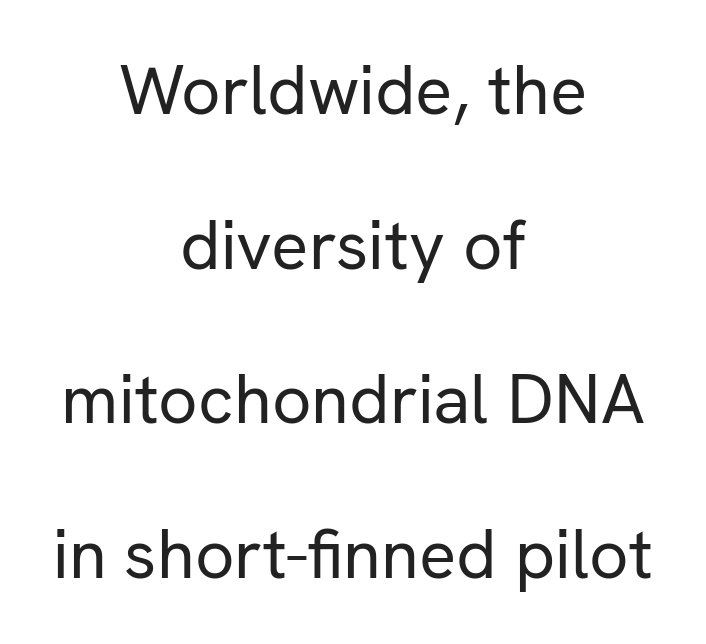
Q: Is the text bold? A: No.
Q: Is the text italic (slanted)? A: No, it is upright.
Q: Is the typeface a serif or a sans-serif typeface? A: Sans-serif.
Q: Is the text underlined? A: No.
Q: How is the paragraph aligned? A: Centered.
Q: Is the spacing between letters normal or unusually wide? A: Normal.
Q: Is the spacing between lines tight, normal or loose? A: Loose.
Q: Width (condensed, normal, or wide)? A: Normal.
Q: Stroke contrast? A: Low.
Q: x-height? A: Medium.
Q: Monospaced? A: No.
